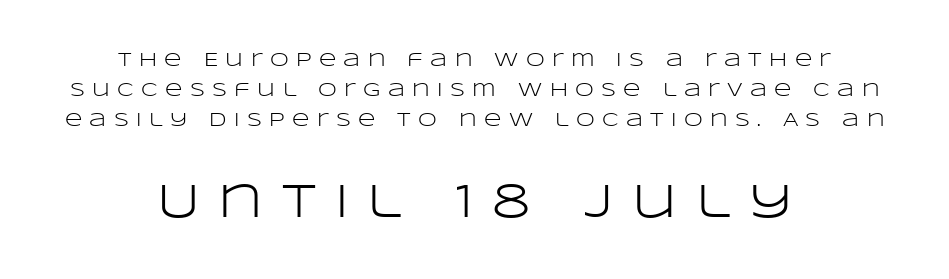
{"serif": "no", "italic": "no", "bold": "no", "weight": "light", "width": "wide", "stroke_contrast": "low", "x_height": "large", "monospaced": "no", "underline": "no", "align": "center", "line_spacing": "normal", "line_spacing_ratio": 1.59, "letter_spacing": "wide", "letter_spacing_em": 0.39, "larger_block": "second", "size_ratio": 2.53, "glyph_px": 48}
